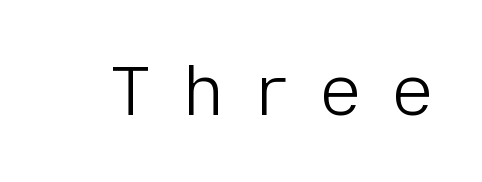
Q: Is the text bold? A: No.
Q: Is the text italic (slanted)? A: No, it is upright.
Q: Is the typeface a serif or a sans-serif typeface? A: Sans-serif.
Q: Is the text underlined? A: No.
Q: Is the spacing between letters normal or unusually wide? A: Unusually wide.
Q: Width (condensed, normal, or wide)? A: Normal.
Q: Stroke contrast? A: Low.
Q: x-height? A: Medium.
Q: Monospaced? A: No.
